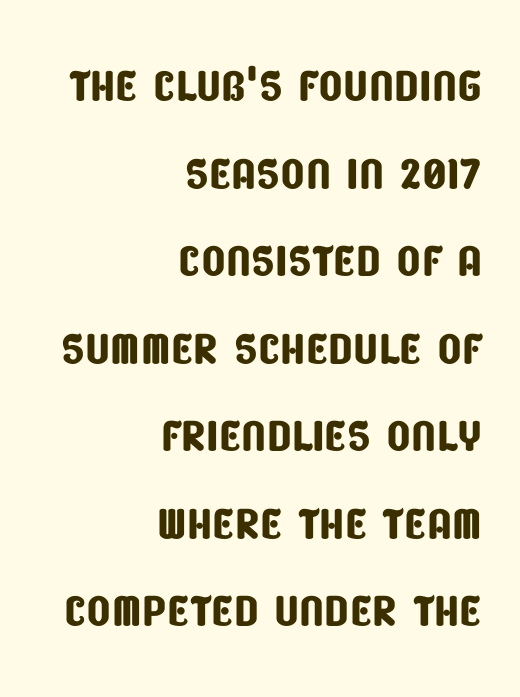
{"serif": "no", "width": "condensed", "stroke_contrast": "low", "x_height": "large", "monospaced": "no", "underline": "no", "align": "right", "line_spacing": "normal", "line_spacing_ratio": 1.39, "letter_spacing": "normal", "letter_spacing_em": 0.0, "glyph_px": 63}
